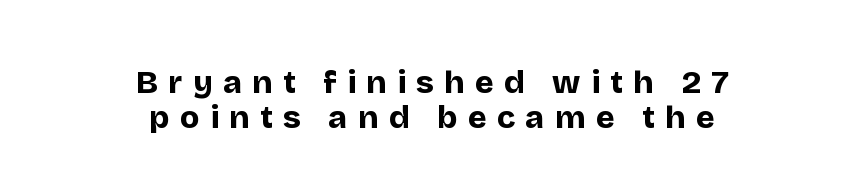
Q: Is the text bold? A: Yes.
Q: Is the text italic (slanted)? A: No, it is upright.
Q: Is the typeface a serif or a sans-serif typeface? A: Sans-serif.
Q: Is the text underlined? A: No.
Q: How is the paragraph aligned? A: Centered.
Q: Is the spacing between letters normal or unusually wide? A: Unusually wide.
Q: Is the spacing between lines tight, normal or loose? A: Tight.
Q: Width (condensed, normal, or wide)? A: Normal.
Q: Stroke contrast? A: Low.
Q: x-height? A: Large.
Q: Monospaced? A: No.
